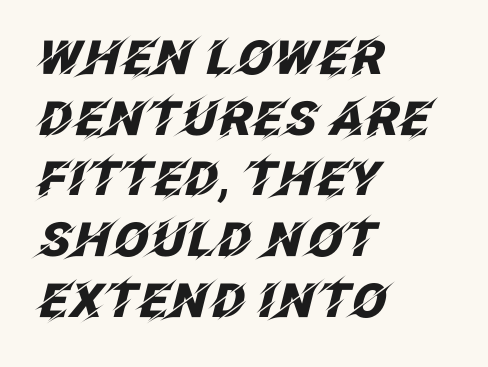
The image shows 47 px heavy type, italic (leaning right); set left-aligned, normal line spacing (1.29x), normal letter spacing, not underlined; low stroke contrast and a large x-height.
